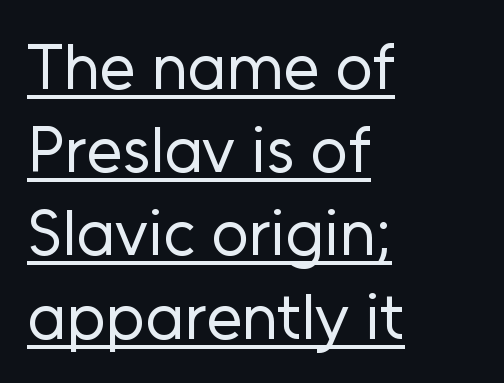
Every stem runs plumb, perpendicular to the baseline. A quiet, ordinary-to-light weight characterises the typeface. Is there an underline? Yes — a line sits under the letters. Stroke terminals: plain, sans-serif. Tracking value appears to be zero — textbook default spacing.
